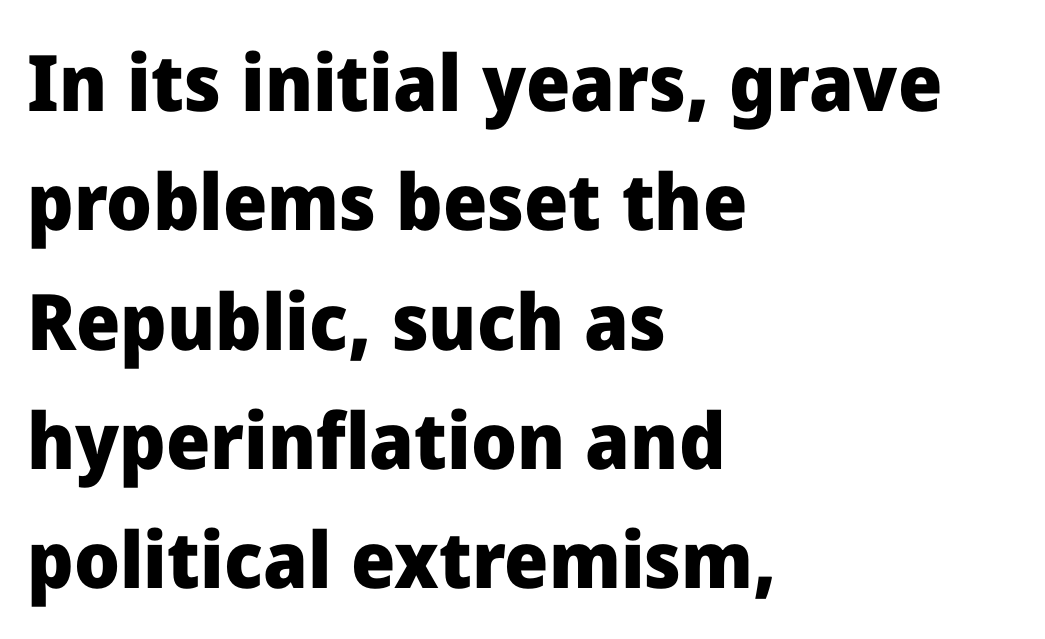
{"serif": "no", "italic": "no", "bold": "yes", "weight": "heavy", "width": "normal", "stroke_contrast": "low", "x_height": "medium", "monospaced": "no", "underline": "no", "align": "left", "line_spacing": "normal", "line_spacing_ratio": 1.53, "letter_spacing": "normal", "letter_spacing_em": 0.0, "glyph_px": 78}
